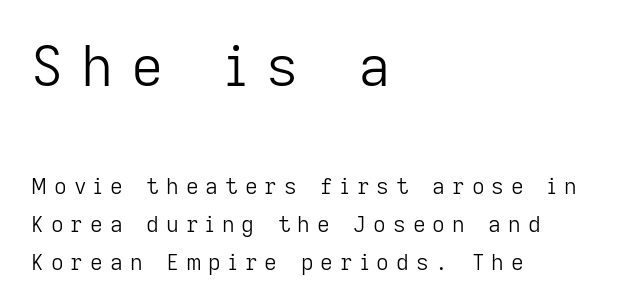
The image shows 56 px light sans-serif type, upright; set left-aligned, line spacing 1.72x, unusually wide letter spacing (+0.32 em), not underlined; the first (top) block is 2.55x larger; low stroke contrast and a medium x-height.
